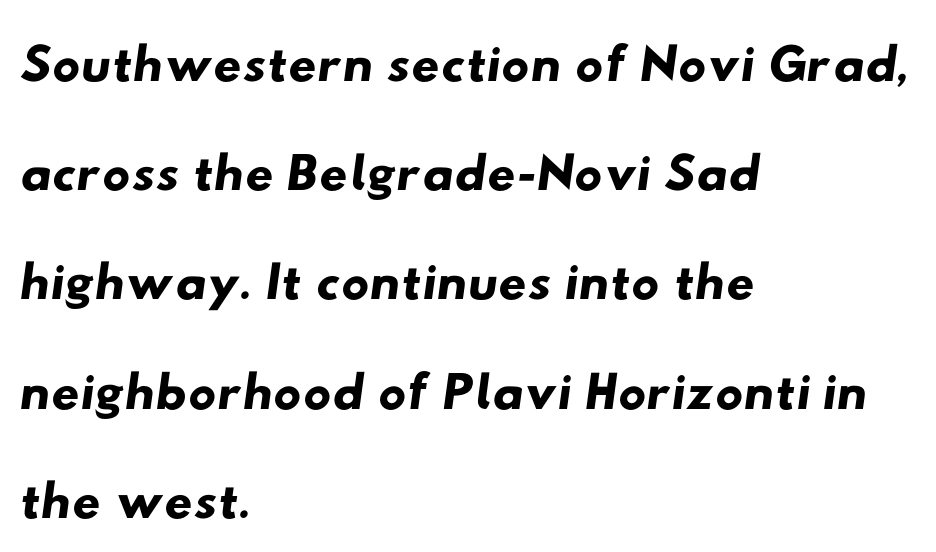
Q: Is the typeface a serif or a sans-serif typeface? A: Sans-serif.
Q: Is the text underlined? A: No.
Q: How is the paragraph aligned? A: Left-aligned.
Q: Is the spacing between letters normal or unusually wide? A: Normal.
Q: Is the spacing between lines tight, normal or loose? A: Normal.
Q: Width (condensed, normal, or wide)? A: Wide.
Q: Stroke contrast? A: Low.
Q: x-height? A: Small.
Q: Monospaced? A: No.
